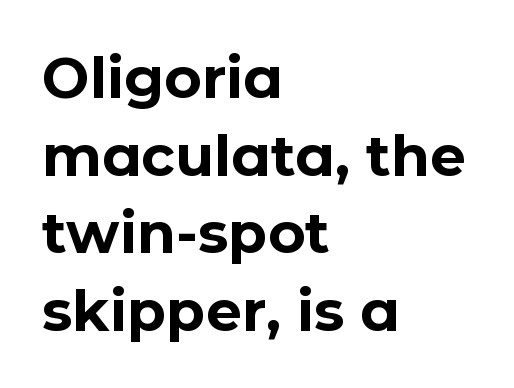
The image shows 57 px bold sans-serif type, upright; set left-aligned, normal line spacing (1.36x), normal letter spacing, not underlined; low stroke contrast and a medium x-height.
